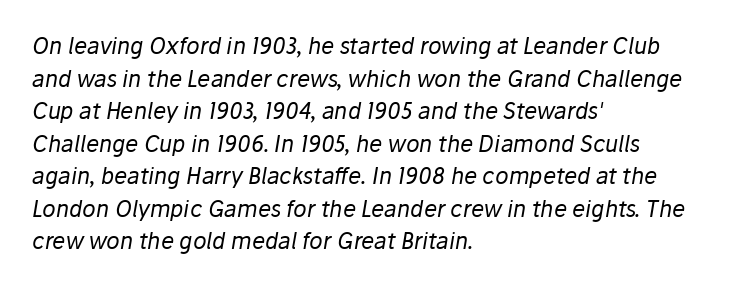
The image shows 22 px text type, italic (leaning right); set left-aligned, normal line spacing (1.48x), normal letter spacing, not underlined.
